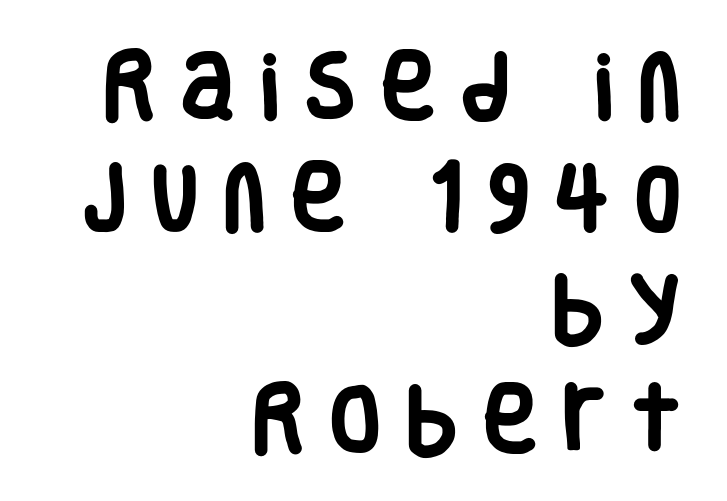
The image shows 73 px heavy, condensed sans-serif type, upright; set right-aligned, normal line spacing (1.52x), unusually wide letter spacing (+0.36 em), not underlined; low stroke contrast and a large x-height.
